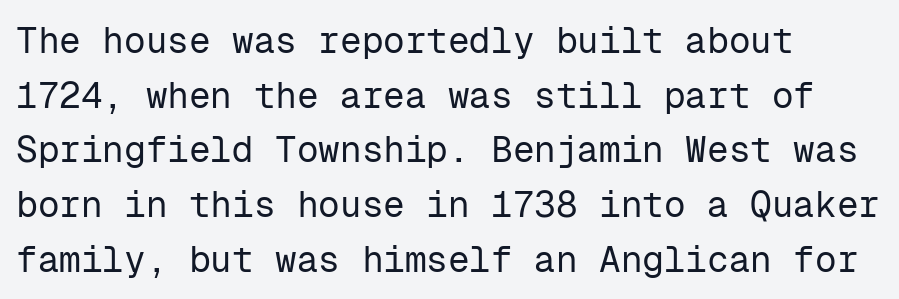
The image shows 36 px regular-weight sans-serif type, upright, monospaced; set left-aligned, normal line spacing (1.52x), normal letter spacing, not underlined; low stroke contrast and a medium x-height.
